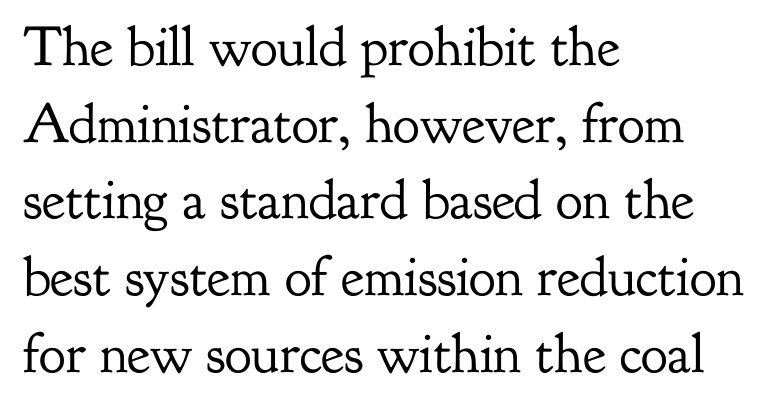
The image shows 56 px regular-weight serif type, upright; set left-aligned, normal line spacing (1.37x), normal letter spacing, not underlined; low stroke contrast and a small x-height.
